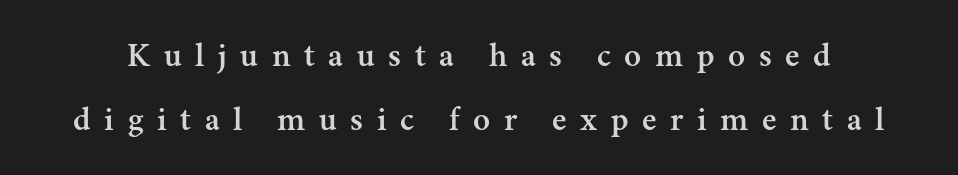
Nope, not italic — everything's standing straight. The gaps between neighbouring characters are conspicuously large. The passage shown is typed in a proportional face where columns would drift. This sample uses a serif face. Rule under the text: the space is simply empty.
